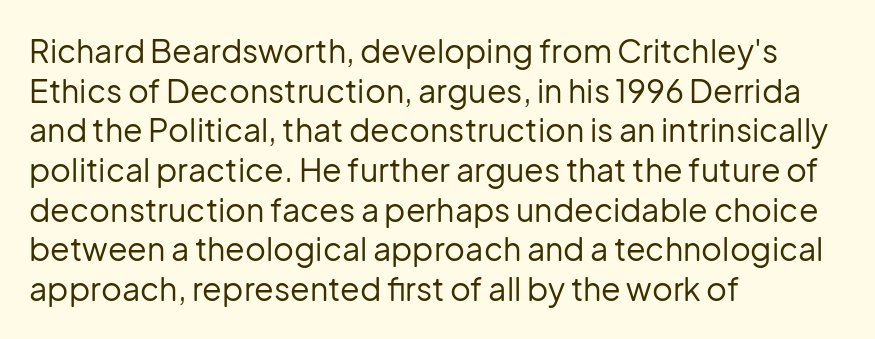
Heft: none added — not bold. A typesetter would mark this as roman, not italic. I'd call this a sans setting — the letters go barefoot. The paragraph has a hard left edge and a soft right edge.
